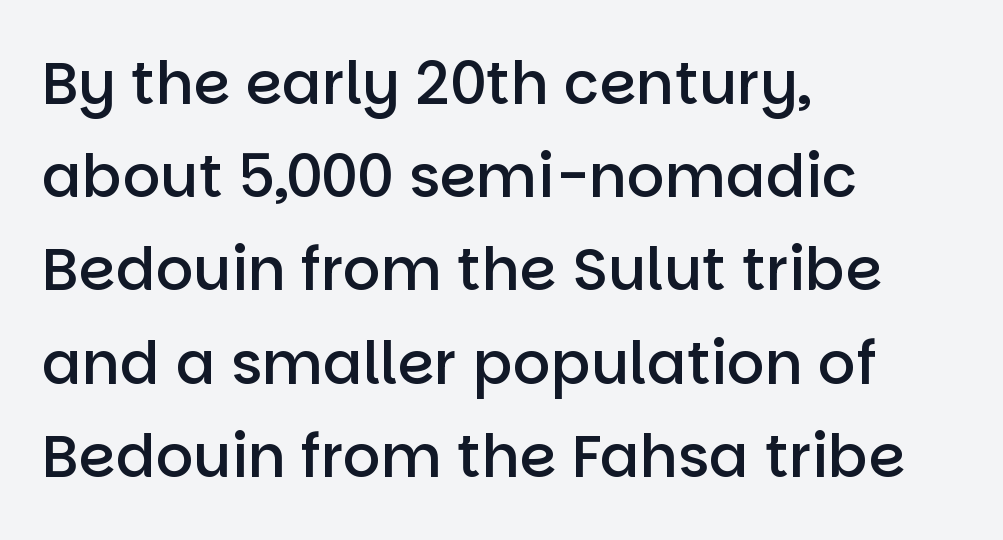
Bold? Not quite — semibold, heavier than regular but stopping short. The rendering uses a moderate line-height, typical for paragraphs. Honestly, the letter spacing is just normal — you wouldn't notice it. Tall strokes in this sample are plumb rather than angled. Only glyphs here, with clear space below each row.
